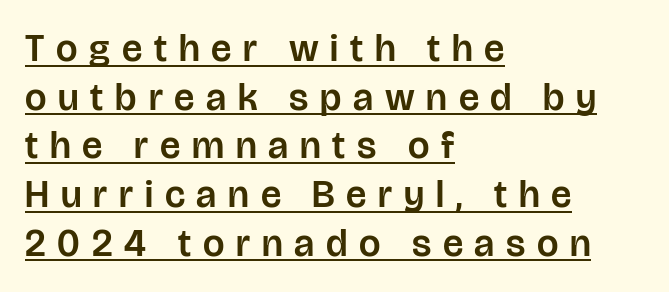
Q: Is the text italic (slanted)? A: No, it is upright.
Q: Is the typeface a serif or a sans-serif typeface? A: Sans-serif.
Q: Is the text underlined? A: Yes.
Q: How is the paragraph aligned? A: Left-aligned.
Q: Is the spacing between letters normal or unusually wide? A: Unusually wide.
Q: Is the spacing between lines tight, normal or loose? A: Normal.
Q: Width (condensed, normal, or wide)? A: Normal.
Q: Stroke contrast? A: Low.
Q: x-height? A: Large.
Q: Monospaced? A: No.
